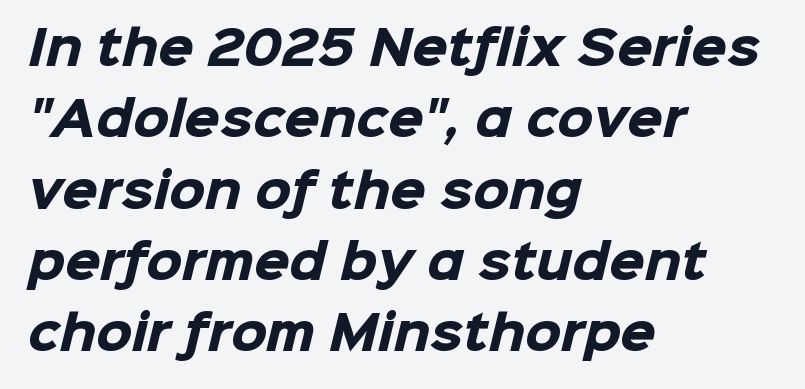
The image shows 46 px heavy sans-serif type; set left-aligned, normal line spacing (1.55x), normal letter spacing, not underlined; low stroke contrast and a medium x-height.
